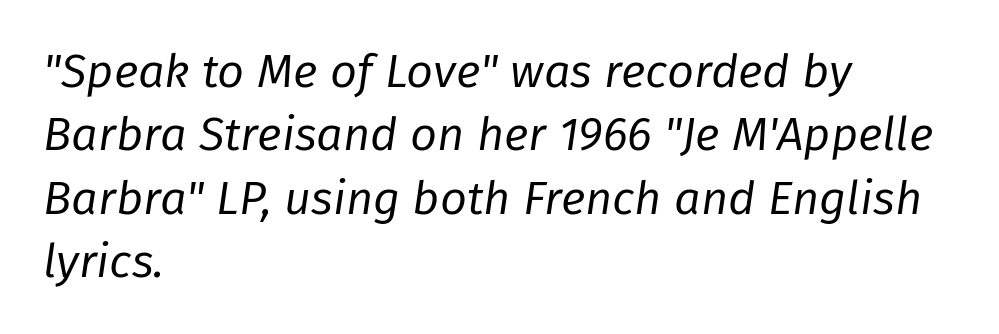
The image shows 47 px regular-weight type, italic (leaning right); set left-aligned, normal line spacing (1.35x), normal letter spacing, not underlined; low stroke contrast and a medium x-height.
